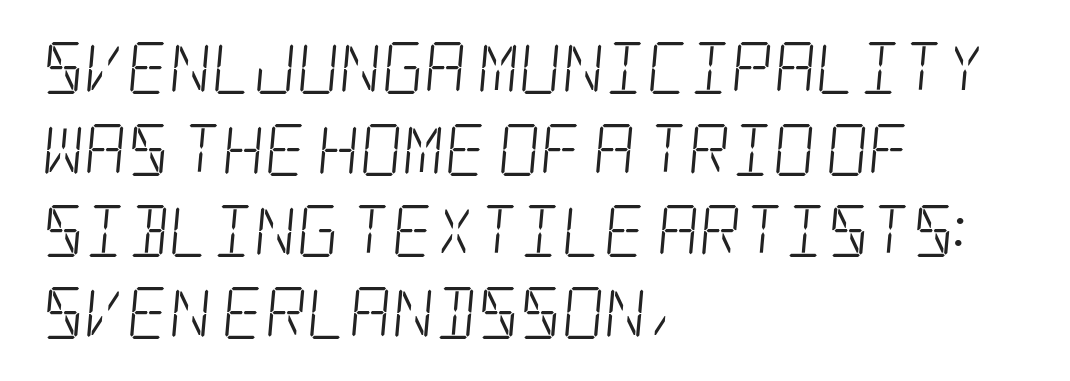
Q: Is the text bold? A: No.
Q: Is the typeface a serif or a sans-serif typeface? A: Serif.
Q: Is the text underlined? A: No.
Q: How is the paragraph aligned? A: Left-aligned.
Q: Is the spacing between letters normal or unusually wide? A: Normal.
Q: Is the spacing between lines tight, normal or loose? A: Normal.
Q: Width (condensed, normal, or wide)? A: Condensed.
Q: Stroke contrast? A: Low.
Q: x-height? A: Large.
